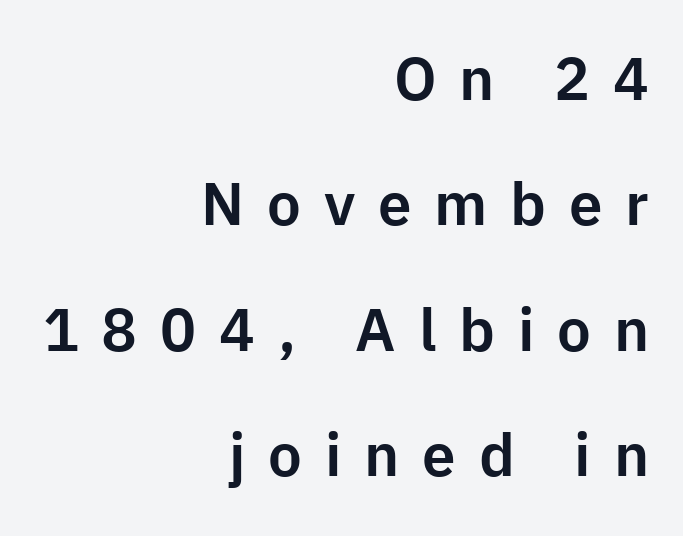
{"serif": "no", "italic": "no", "width": "normal", "stroke_contrast": "low", "x_height": "medium", "monospaced": "no", "underline": "no", "align": "right", "line_spacing": "loose", "line_spacing_ratio": 2.09, "letter_spacing": "wide", "letter_spacing_em": 0.38, "glyph_px": 60}
